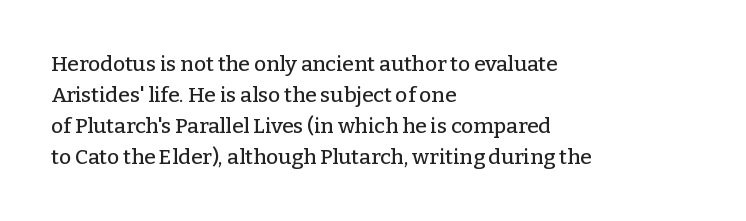
{"italic": "no", "underline": "no", "align": "left", "line_spacing": "normal", "line_spacing_ratio": 1.47, "letter_spacing": "normal", "letter_spacing_em": 0.0, "glyph_px": 21}
